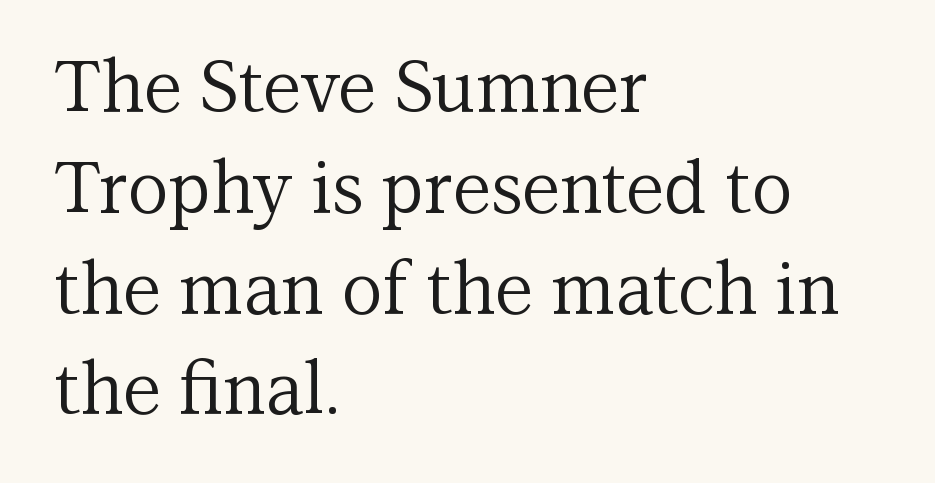
{"serif": "yes", "italic": "no", "bold": "no", "weight": "regular", "width": "normal", "stroke_contrast": "medium", "x_height": "medium", "monospaced": "no", "underline": "no", "align": "left", "line_spacing": "normal", "line_spacing_ratio": 1.42, "letter_spacing": "normal", "letter_spacing_em": 0.0, "glyph_px": 71}
